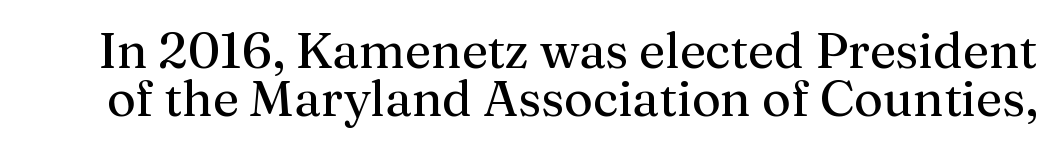
Q: Is the text bold? A: No.
Q: Is the text italic (slanted)? A: No, it is upright.
Q: Is the typeface a serif or a sans-serif typeface? A: Serif.
Q: Is the text underlined? A: No.
Q: Is the spacing between letters normal or unusually wide? A: Normal.
Q: Is the spacing between lines tight, normal or loose? A: Tight.
Q: Width (condensed, normal, or wide)? A: Normal.
Q: Stroke contrast? A: Medium.
Q: x-height? A: Medium.
Q: Monospaced? A: No.
